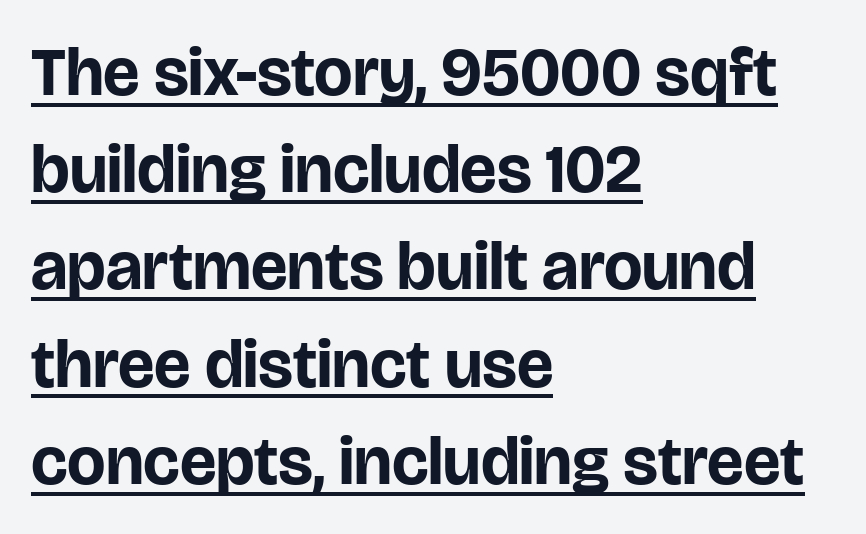
{"serif": "no", "italic": "no", "bold": "yes", "weight": "bold", "width": "normal", "stroke_contrast": "low", "x_height": "large", "monospaced": "no", "underline": "yes", "align": "left", "line_spacing": "normal", "line_spacing_ratio": 1.43, "letter_spacing": "normal", "letter_spacing_em": 0.0, "glyph_px": 68}
